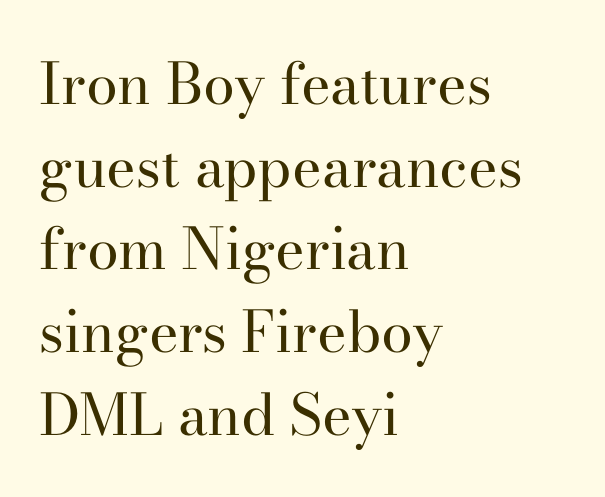
{"serif": "yes", "italic": "no", "bold": "no", "weight": "regular", "width": "normal", "stroke_contrast": "high", "x_height": "small", "monospaced": "no", "underline": "no", "align": "left", "line_spacing": "normal", "line_spacing_ratio": 1.45, "letter_spacing": "normal", "letter_spacing_em": 0.0, "glyph_px": 57}
